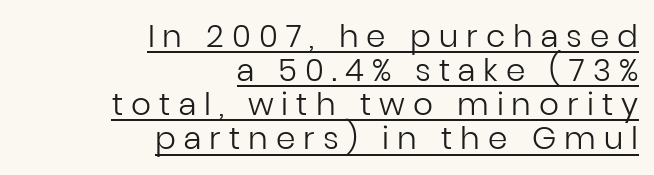
When letters stand straight like this, we call the style roman or upright. Character widths vary here, with narrow letters taking less room than wide ones. This sample uses expanded letter spacing, leaving extra air between glyphs. Summary of weight: not heavy and not bold.
